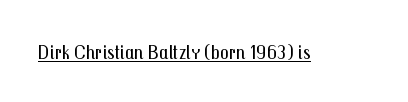
The image shows 21 px text type, upright; set normal letter spacing, underlined.
